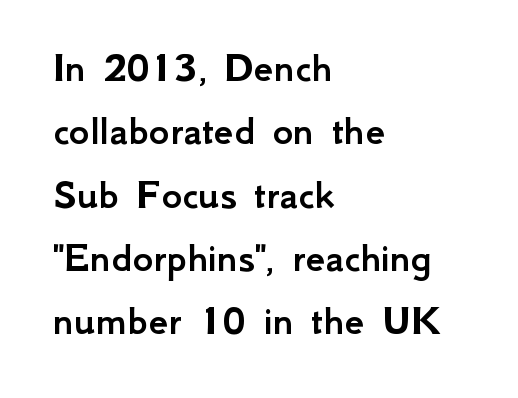
In terms of letterspacing, this is plain default setting. No italicization has been applied; the sample stays upright. Is there much room between lines? A standard amount, neither cramped nor airy. Caption: multi-line text, flush left, ragged right. Check under the words: just untouched page.
